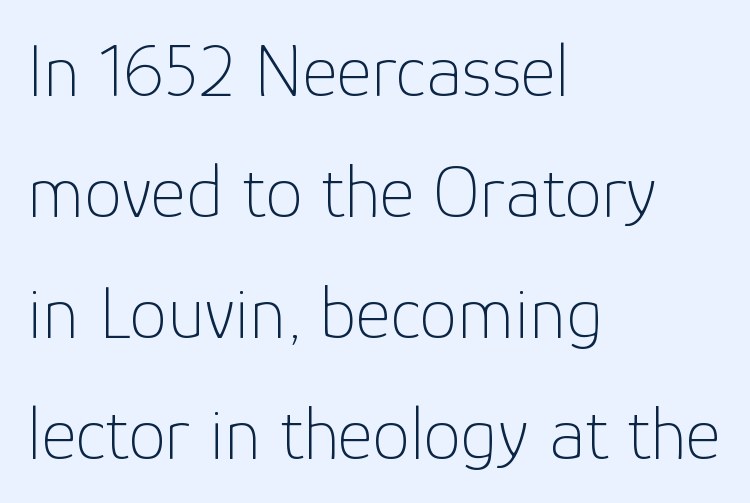
The image shows 76 px thin sans-serif type, upright; set left-aligned, normal line spacing (1.59x), normal letter spacing, not underlined; low stroke contrast and a medium x-height.
